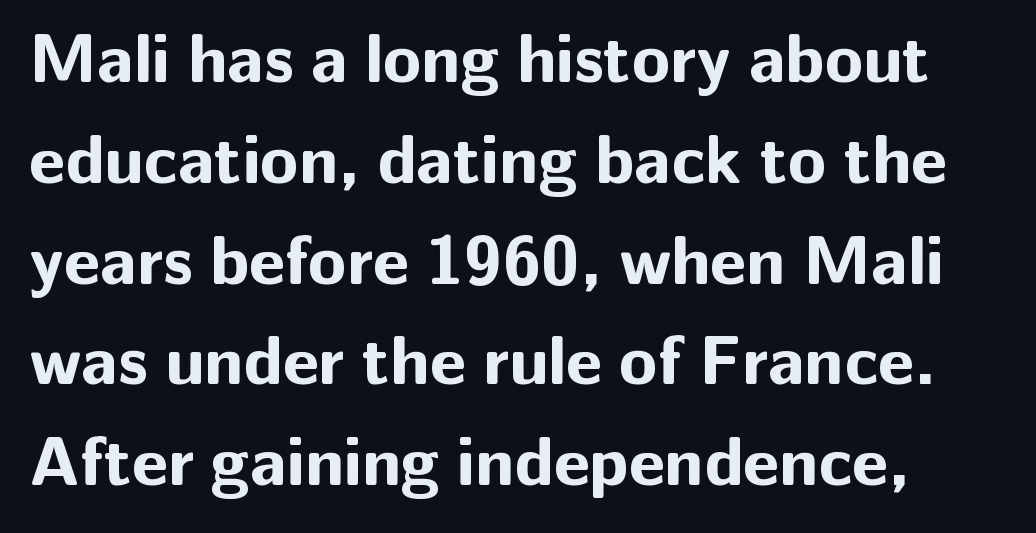
{"serif": "no", "italic": "no", "bold": "yes", "weight": "bold", "width": "normal", "stroke_contrast": "low", "x_height": "medium", "monospaced": "no", "underline": "no", "line_spacing": "normal", "line_spacing_ratio": 1.44, "letter_spacing": "normal", "letter_spacing_em": 0.0, "glyph_px": 70}
